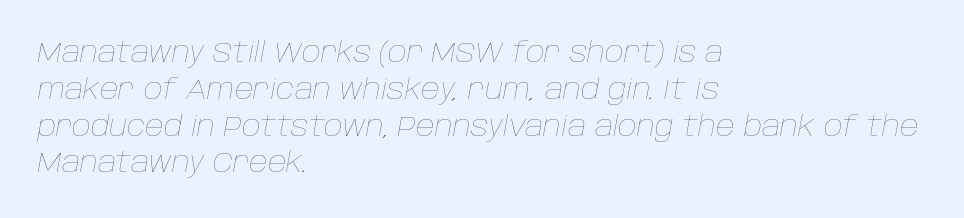
Q: Is the text bold? A: No.
Q: Is the text italic (slanted)? A: Yes, it leans right by about 10 degrees.
Q: Is the text underlined? A: No.
Q: How is the paragraph aligned? A: Left-aligned.
Q: Is the spacing between letters normal or unusually wide? A: Normal.
Q: Is the spacing between lines tight, normal or loose? A: Normal.
Q: Width (condensed, normal, or wide)? A: Normal.
Q: Stroke contrast? A: Low.
Q: x-height? A: Large.
Q: Monospaced? A: No.
